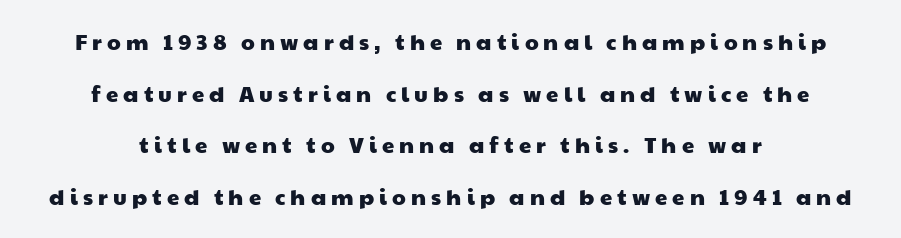
The image shows 22 px text type; set centered, loose line spacing (2.35x), unusually wide letter spacing (+0.23 em), not underlined.
